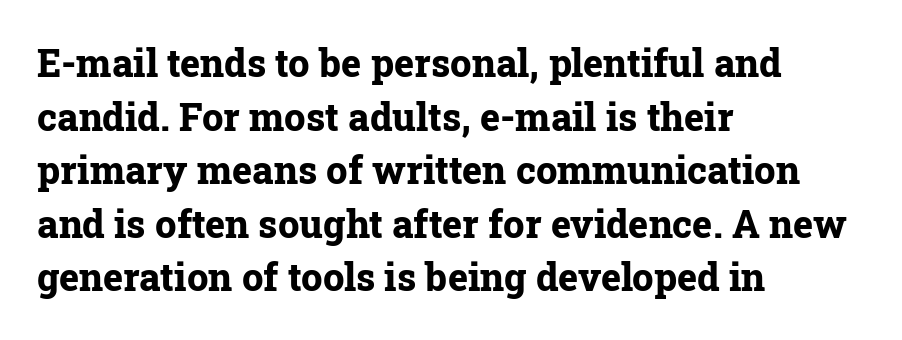
{"serif": "yes", "italic": "no", "bold": "yes", "weight": "bold", "width": "normal", "stroke_contrast": "low", "x_height": "medium", "monospaced": "no", "underline": "no", "align": "left", "line_spacing": "normal", "line_spacing_ratio": 1.41, "letter_spacing": "normal", "letter_spacing_em": 0.0, "glyph_px": 38}
